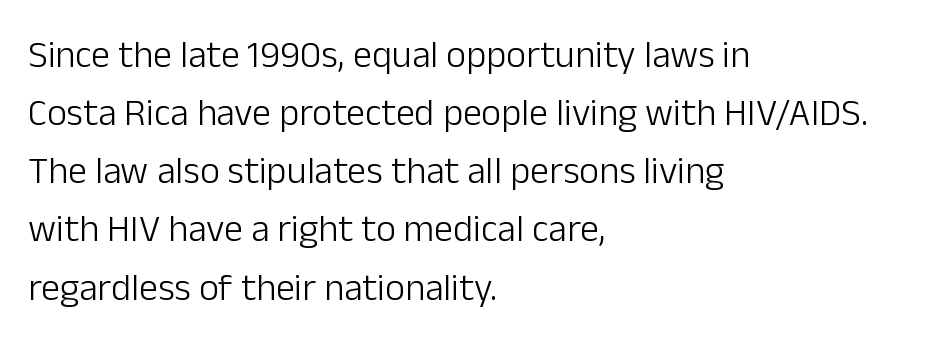
Q: Is the text bold? A: No.
Q: Is the text italic (slanted)? A: No, it is upright.
Q: Is the typeface a serif or a sans-serif typeface? A: Sans-serif.
Q: Is the text underlined? A: No.
Q: How is the paragraph aligned? A: Left-aligned.
Q: Is the spacing between letters normal or unusually wide? A: Normal.
Q: Is the spacing between lines tight, normal or loose? A: Normal.
Q: Width (condensed, normal, or wide)? A: Normal.
Q: Stroke contrast? A: Low.
Q: x-height? A: Medium.
Q: Monospaced? A: No.
